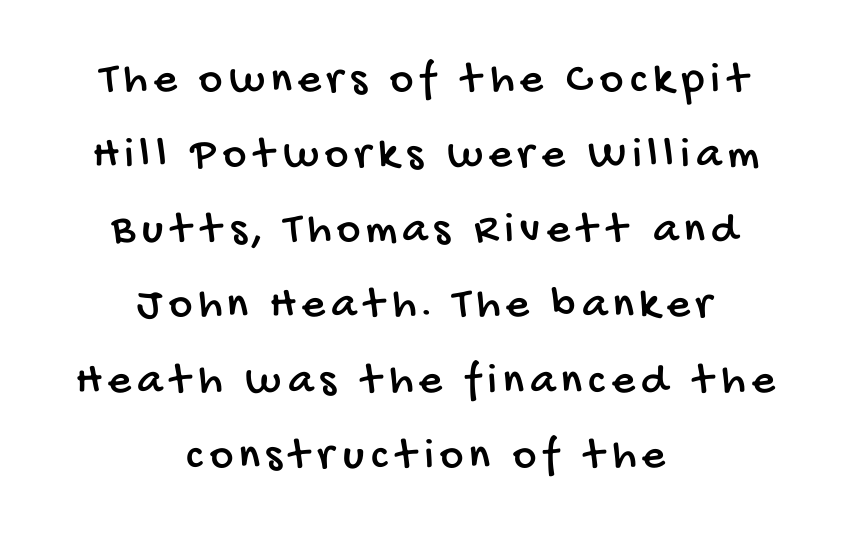
The image shows 45 px condensed sans-serif type; set centered, normal line spacing (1.67x), not underlined; low stroke contrast and a large x-height.
